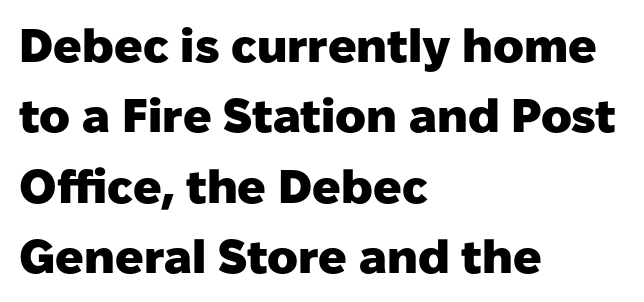
Q: Is the text bold? A: Yes.
Q: Is the text italic (slanted)? A: No, it is upright.
Q: Is the typeface a serif or a sans-serif typeface? A: Sans-serif.
Q: Is the text underlined? A: No.
Q: How is the paragraph aligned? A: Left-aligned.
Q: Is the spacing between letters normal or unusually wide? A: Normal.
Q: Is the spacing between lines tight, normal or loose? A: Normal.
Q: Width (condensed, normal, or wide)? A: Normal.
Q: Stroke contrast? A: Low.
Q: x-height? A: Medium.
Q: Monospaced? A: No.
